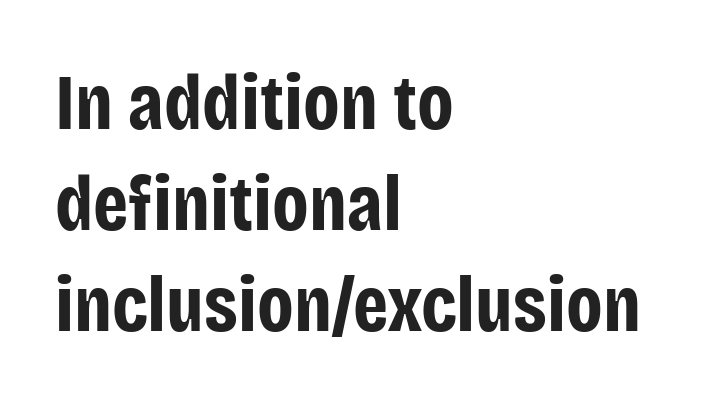
The block of text has a typical density, with ordinary space between rows. The passage shown has conventional tracking throughout. The face used here is proportionally spaced, like ordinary book or web type. Quick note: not italic, upright. Type without underlining.
